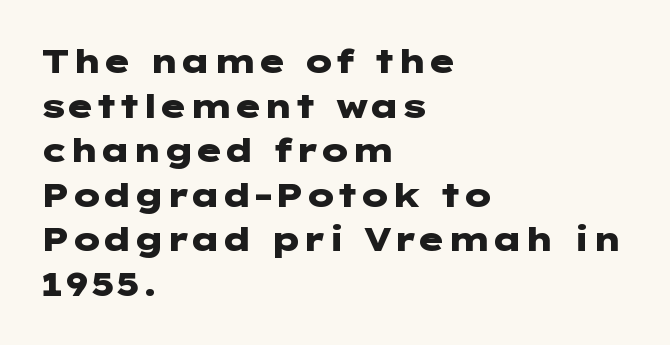
Nothing sits at the stroke ends, so this counts as sans-serif. Short note: letters normally spaced. Strong, thick strokes mark this as bold type. Interline gaps are of average width in this sample. Posture: straight, roman, zero tilt.
